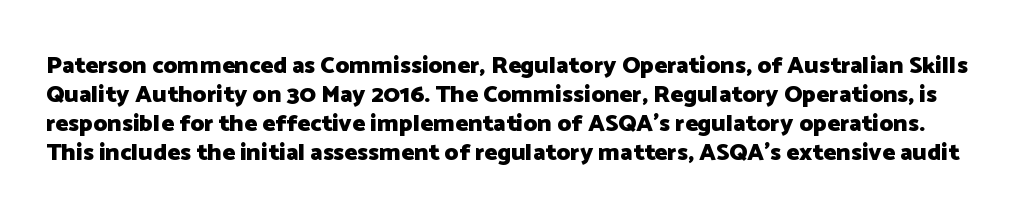
The image shows 24 px bold type, upright; set line spacing 1.21x, normal letter spacing, not underlined.
